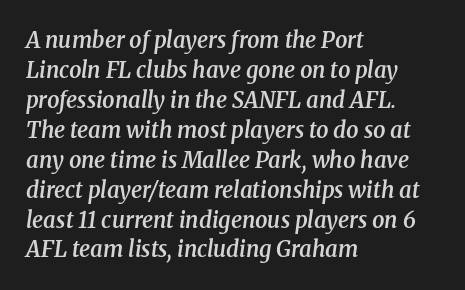
Q: Is the text bold? A: Semi-bold.
Q: Is the text italic (slanted)? A: Yes, it leans right by about 8 degrees.
Q: Is the text underlined? A: No.
Q: How is the paragraph aligned? A: Left-aligned.
Q: Is the spacing between letters normal or unusually wide? A: Normal.
Q: Is the spacing between lines tight, normal or loose? A: Normal.
